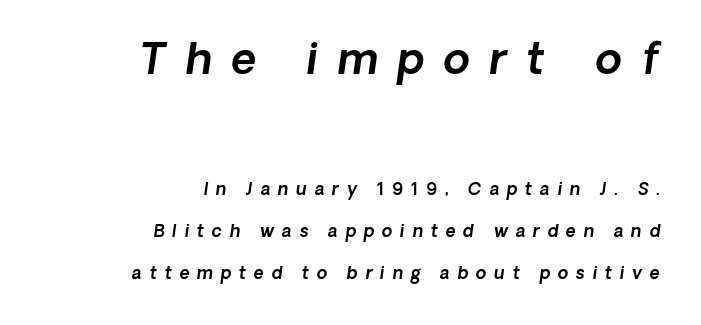
{"italic": "yes", "lean": "right", "slant_degrees": 8, "width": "normal", "x_height": "medium", "monospaced": "no", "underline": "no", "align": "right", "line_spacing": "loose", "line_spacing_ratio": 2.47, "letter_spacing": "wide", "letter_spacing_em": 0.46, "larger_block": "first", "size_ratio": 2.53, "glyph_px": 43}
